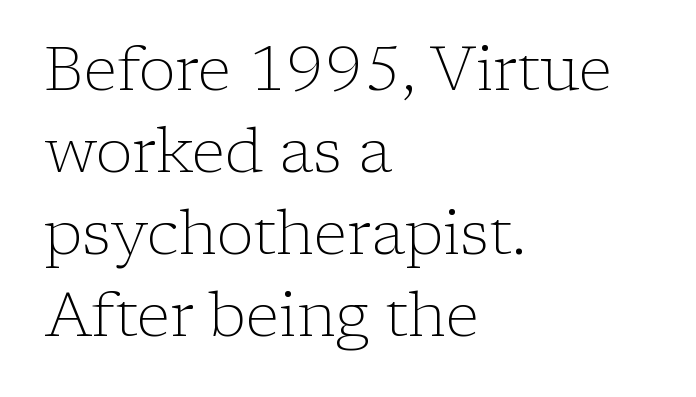
Successive baselines arrive at the customary interval. Glance below the letters and you will spot only blank space. The weight tops out at a normal text grade. The tracking reads as untouched default to a designer's eye. Characters remain perfectly vertical along every line.
